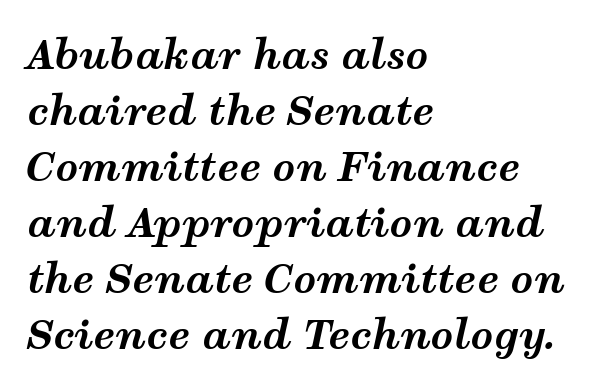
{"italic": "yes", "lean": "right", "slant_degrees": 12, "bold": "yes", "weight": "bold", "width": "wide", "stroke_contrast": "medium", "x_height": "medium", "monospaced": "no", "underline": "no", "align": "left", "line_spacing": "normal", "line_spacing_ratio": 1.4, "letter_spacing": "normal", "letter_spacing_em": 0.0, "glyph_px": 40}
